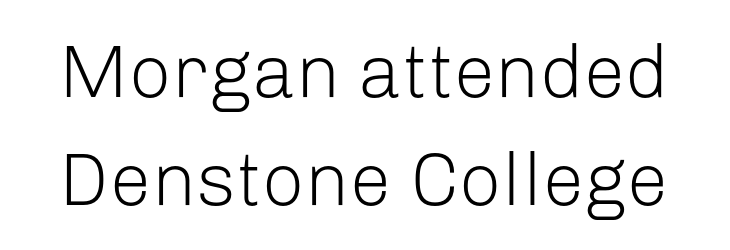
{"serif": "no", "italic": "no", "bold": "no", "weight": "light", "width": "normal", "stroke_contrast": "low", "x_height": "medium", "monospaced": "no", "underline": "no", "line_spacing": "normal", "line_spacing_ratio": 1.44, "letter_spacing": "normal", "letter_spacing_em": 0.0, "glyph_px": 75}
